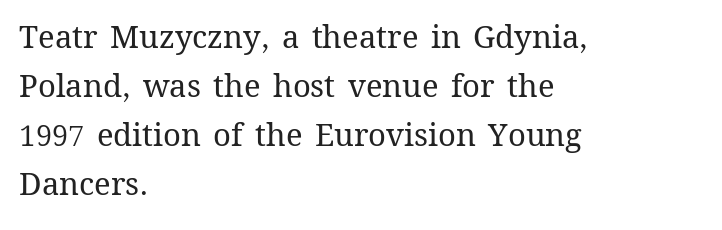
{"italic": "no", "bold": "no", "weight": "regular", "width": "normal", "stroke_contrast": "medium", "x_height": "medium", "monospaced": "no", "underline": "no", "align": "left", "line_spacing": "normal", "line_spacing_ratio": 1.58, "letter_spacing": "normal", "letter_spacing_em": 0.0, "glyph_px": 31}
